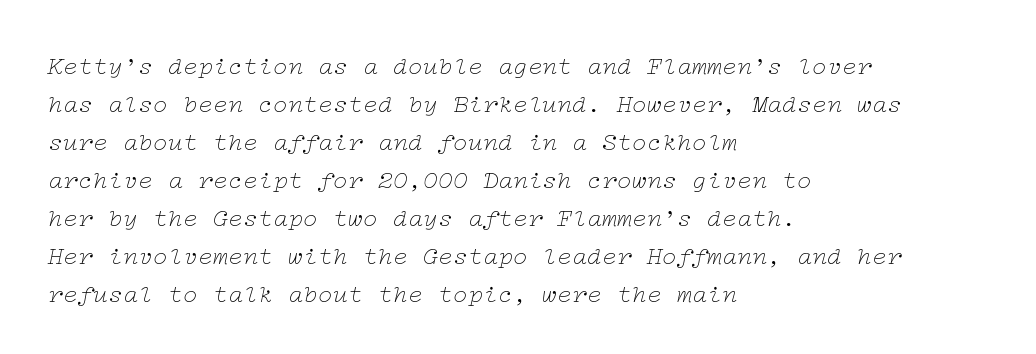
The image shows 25 px text type, italic (leaning right); set left-aligned, normal line spacing (1.52x), normal letter spacing, not underlined.
